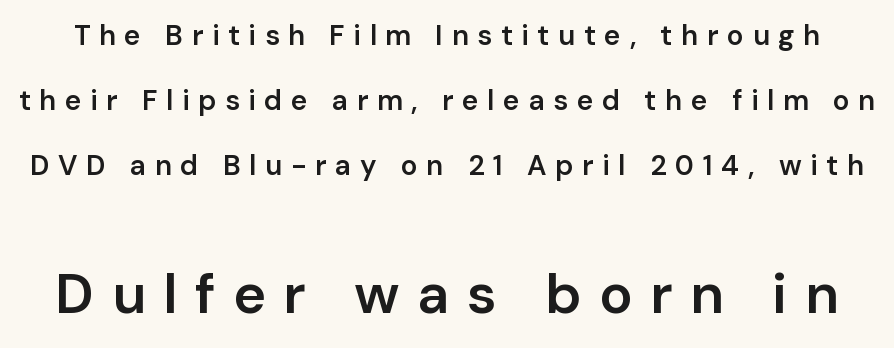
Q: Is the text bold? A: Semi-bold.
Q: Is the text italic (slanted)? A: No, it is upright.
Q: Is the typeface a serif or a sans-serif typeface? A: Sans-serif.
Q: Is the text underlined? A: No.
Q: Is the spacing between letters normal or unusually wide? A: Unusually wide.
Q: Is the spacing between lines tight, normal or loose? A: Loose.
Q: Which block of text is set in a larger size, the first (top) or the second (bottom)? A: The second (bottom) one.
Q: Width (condensed, normal, or wide)? A: Normal.
Q: Stroke contrast? A: Low.
Q: x-height? A: Medium.
Q: Monospaced? A: No.
